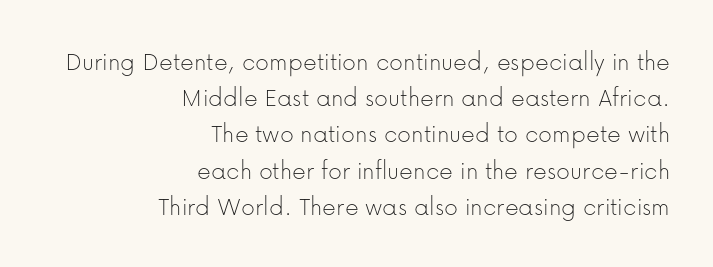
Q: Is the text bold? A: No.
Q: Is the text italic (slanted)? A: No, it is upright.
Q: Is the text underlined? A: No.
Q: How is the paragraph aligned? A: Right-aligned.
Q: Is the spacing between letters normal or unusually wide? A: Normal.
Q: Is the spacing between lines tight, normal or loose? A: Normal.
